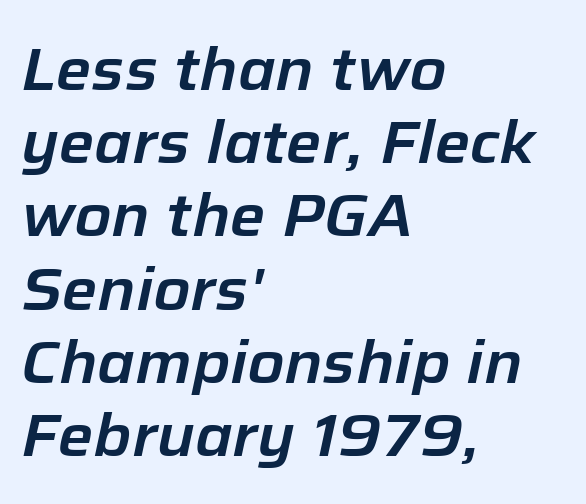
The image shows 60 px text type, italic (leaning right); set left-aligned, line spacing 1.22x, normal letter spacing, not underlined; low stroke contrast and a medium x-height.
